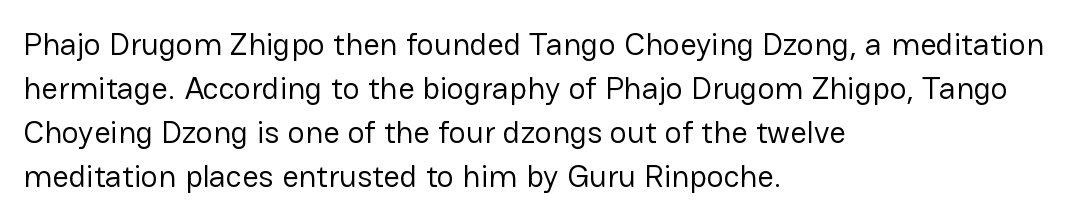
The image shows 32 px regular-weight sans-serif type, upright; set left-aligned, normal line spacing (1.37x), normal letter spacing, not underlined; low stroke contrast and a medium x-height.
